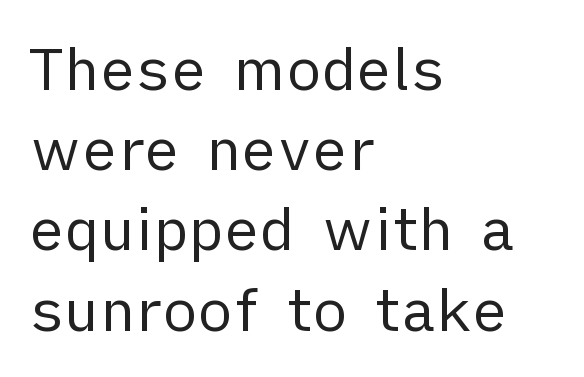
{"serif": "no", "italic": "no", "bold": "no", "weight": "regular", "width": "normal", "stroke_contrast": "low", "x_height": "medium", "monospaced": "no", "underline": "no", "align": "left", "line_spacing": "normal", "line_spacing_ratio": 1.36, "letter_spacing": "normal", "letter_spacing_em": 0.0, "glyph_px": 59}
